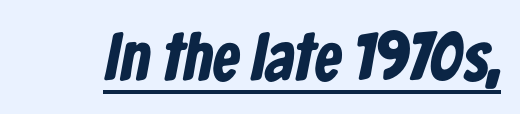
Q: Is the text bold? A: Yes.
Q: Is the typeface a serif or a sans-serif typeface? A: Sans-serif.
Q: Is the text underlined? A: Yes.
Q: Is the spacing between letters normal or unusually wide? A: Normal.
Q: Width (condensed, normal, or wide)? A: Condensed.
Q: Stroke contrast? A: Low.
Q: x-height? A: Medium.
Q: Monospaced? A: No.
